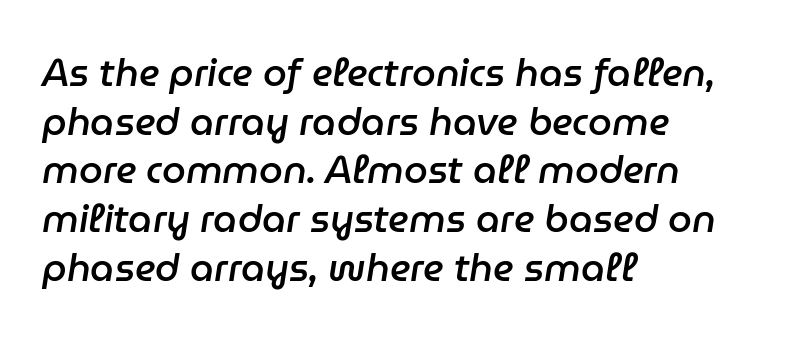
Q: Is the text bold? A: Semi-bold.
Q: Is the text italic (slanted)? A: Yes, it leans right by about 9 degrees.
Q: Is the text underlined? A: No.
Q: How is the paragraph aligned? A: Left-aligned.
Q: Is the spacing between letters normal or unusually wide? A: Normal.
Q: Is the spacing between lines tight, normal or loose? A: Normal.
Q: Width (condensed, normal, or wide)? A: Normal.
Q: Stroke contrast? A: Low.
Q: x-height? A: Medium.
Q: Monospaced? A: No.
